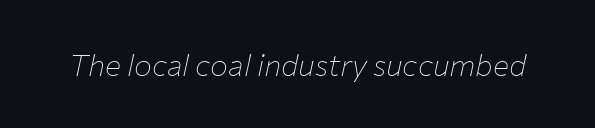
Check the space under the baseline: it is left empty. A typesetter would call this proportional, since set widths differ per character. These lines keep a tight, regular rhythm from letter to letter. Tall strokes in this sample are angled rather than plumb.
